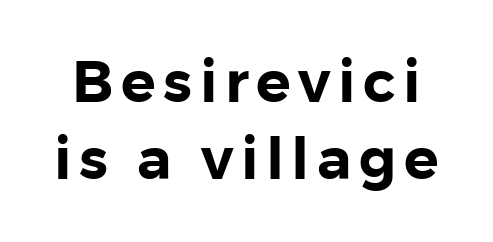
Q: Is the text italic (slanted)? A: No, it is upright.
Q: Is the typeface a serif or a sans-serif typeface? A: Sans-serif.
Q: Is the text underlined? A: No.
Q: Is the spacing between lines tight, normal or loose? A: Normal.
Q: Width (condensed, normal, or wide)? A: Normal.
Q: Stroke contrast? A: Low.
Q: x-height? A: Medium.
Q: Monospaced? A: No.
